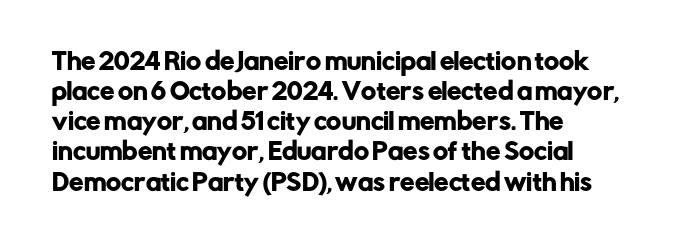
{"italic": "no", "underline": "no", "align": "left", "line_spacing": "normal", "line_spacing_ratio": 1.31, "letter_spacing": "normal", "letter_spacing_em": 0.0, "glyph_px": 23}
